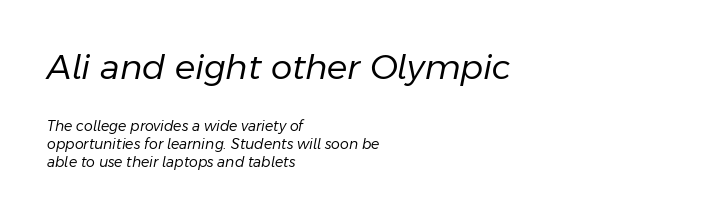
Q: Is the text bold? A: No.
Q: Is the text italic (slanted)? A: Yes, it leans right by about 11 degrees.
Q: Is the text underlined? A: No.
Q: How is the paragraph aligned? A: Left-aligned.
Q: Is the spacing between letters normal or unusually wide? A: Normal.
Q: Is the spacing between lines tight, normal or loose? A: Normal.
Q: Which block of text is set in a larger size, the first (top) or the second (bottom)? A: The first (top) one.
Q: Width (condensed, normal, or wide)? A: Normal.
Q: Stroke contrast? A: Low.
Q: x-height? A: Medium.
Q: Monospaced? A: No.
